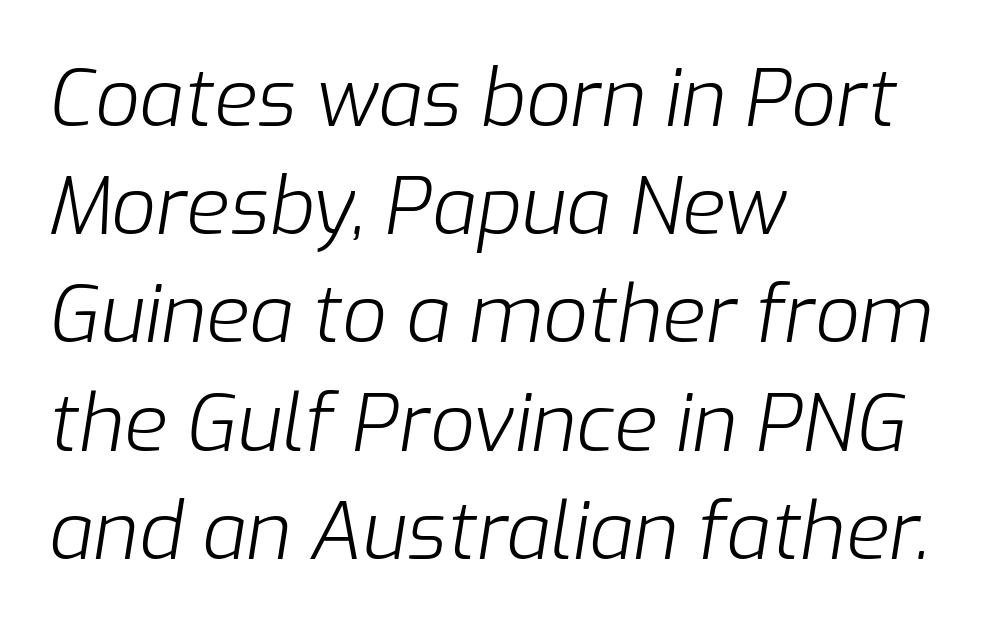
The image shows 79 px light type, italic (leaning right); set left-aligned, normal line spacing (1.37x), normal letter spacing, not underlined; low stroke contrast and a medium x-height.
